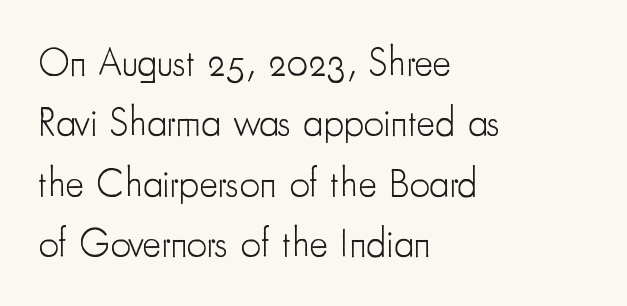
The image shows 40 px light, condensed sans-serif type, upright; set left-aligned, normal line spacing (1.51x), normal letter spacing, not underlined; low stroke contrast and a small x-height.
